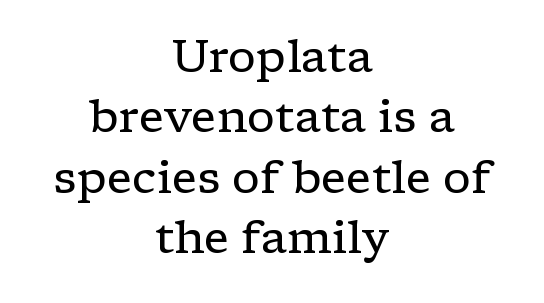
Q: Is the text bold? A: No.
Q: Is the text italic (slanted)? A: No, it is upright.
Q: Is the typeface a serif or a sans-serif typeface? A: Serif.
Q: Is the text underlined? A: No.
Q: How is the paragraph aligned? A: Centered.
Q: Is the spacing between letters normal or unusually wide? A: Normal.
Q: Is the spacing between lines tight, normal or loose? A: Normal.
Q: Width (condensed, normal, or wide)? A: Wide.
Q: Stroke contrast? A: Low.
Q: x-height? A: Medium.
Q: Monospaced? A: No.
